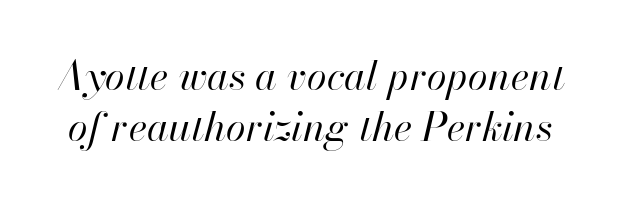
{"italic": "yes", "lean": "right", "slant_degrees": 13, "bold": "no", "weight": "regular", "width": "normal", "stroke_contrast": "high", "x_height": "small", "monospaced": "no", "underline": "no", "line_spacing": "normal", "line_spacing_ratio": 1.28, "letter_spacing": "normal", "letter_spacing_em": 0.0, "glyph_px": 40}
